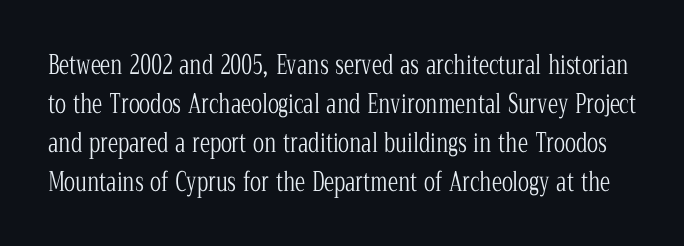
The font is comparable to plain body text, perhaps lighter. The lettering stays uniformly vertical, giving the passage a roman look. How are the letters spaced? Ordinarily, with no added tracking. The area under the type is left untouched. Normally led — the rows are evenly, conventionally spaced.
